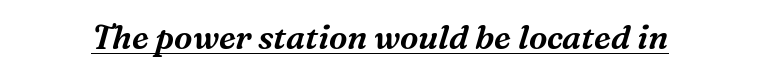
The image shows 33 px serif type, italic (leaning right); set normal letter spacing, underlined; medium stroke contrast and a medium x-height.
